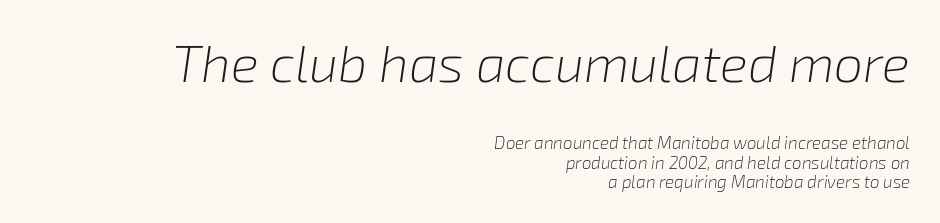
Q: Is the text bold? A: No.
Q: Is the text italic (slanted)? A: Yes, it leans right by about 8 degrees.
Q: Is the text underlined? A: No.
Q: How is the paragraph aligned? A: Right-aligned.
Q: Is the spacing between letters normal or unusually wide? A: Normal.
Q: Which block of text is set in a larger size, the first (top) or the second (bottom)? A: The first (top) one.
Q: Width (condensed, normal, or wide)? A: Normal.
Q: Stroke contrast? A: Low.
Q: x-height? A: Medium.
Q: Monospaced? A: No.
